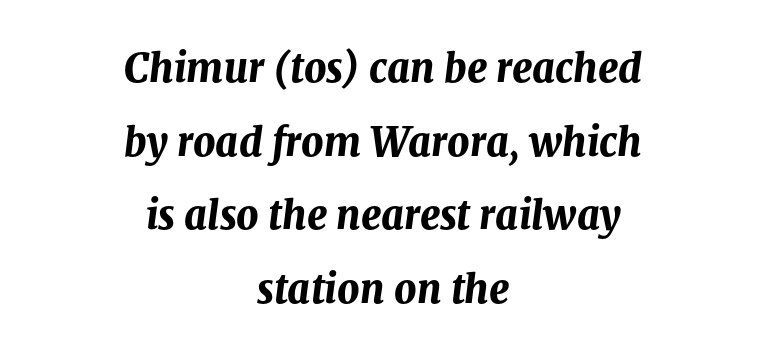
The image shows 39 px bold type, italic (leaning right); set centered, line spacing 1.89x, normal letter spacing, not underlined; medium stroke contrast and a medium x-height.
